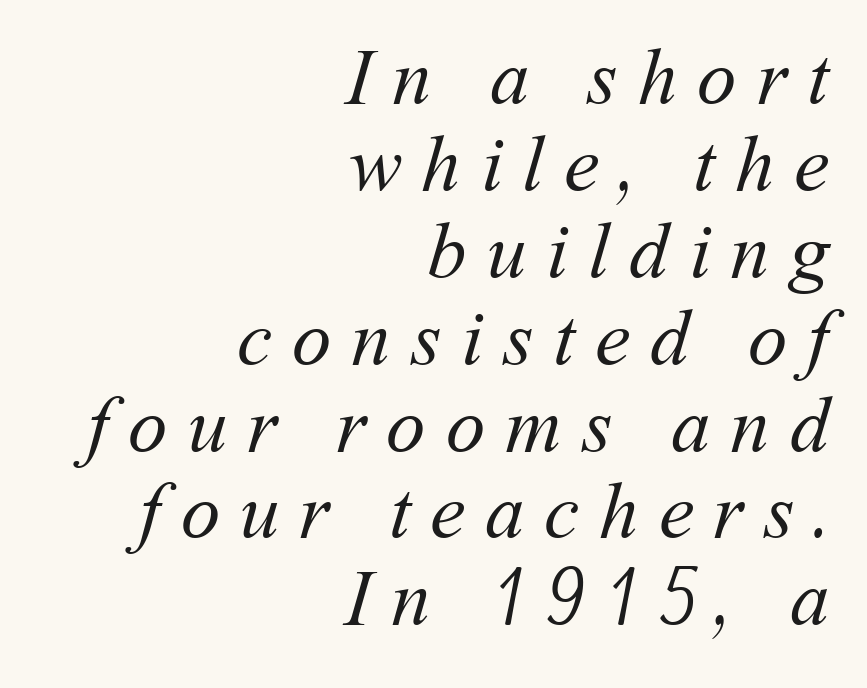
Q: Is the text bold? A: No.
Q: Is the text underlined? A: No.
Q: How is the paragraph aligned? A: Right-aligned.
Q: Is the spacing between letters normal or unusually wide? A: Unusually wide.
Q: Is the spacing between lines tight, normal or loose? A: Tight.
Q: Width (condensed, normal, or wide)? A: Normal.
Q: Stroke contrast? A: Medium.
Q: x-height? A: Medium.
Q: Monospaced? A: No.
